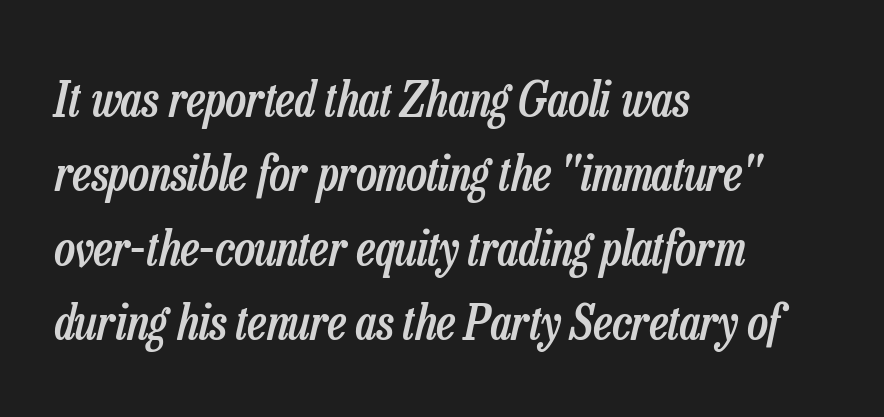
The image shows 49 px semibold, condensed type, italic (leaning right); set left-aligned, normal line spacing (1.52x), normal letter spacing, not underlined; low stroke contrast and a medium x-height.
